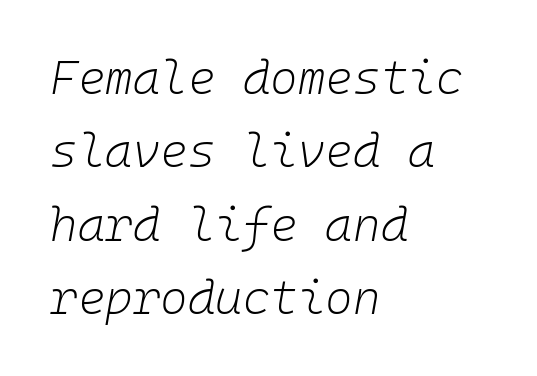
The image shows 47 px light type, italic (leaning right), monospaced; set left-aligned, normal line spacing (1.56x), normal letter spacing, not underlined; low stroke contrast and a medium x-height.
